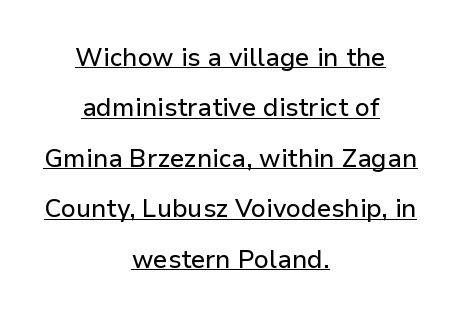
Q: Is the text italic (slanted)? A: No, it is upright.
Q: Is the text underlined? A: Yes.
Q: How is the paragraph aligned? A: Centered.
Q: Is the spacing between letters normal or unusually wide? A: Normal.
Q: Is the spacing between lines tight, normal or loose? A: Loose.
